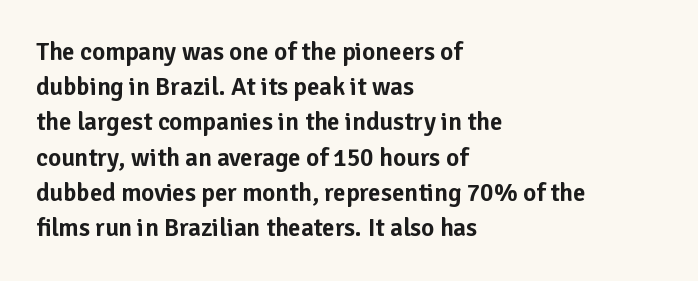
Q: Is the text italic (slanted)? A: No, it is upright.
Q: Is the text underlined? A: No.
Q: How is the paragraph aligned? A: Left-aligned.
Q: Is the spacing between letters normal or unusually wide? A: Normal.
Q: Is the spacing between lines tight, normal or loose? A: Normal.
